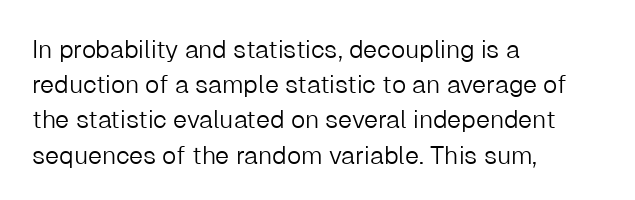
Weight: not bold — regular or lighter. Summary of vertical rhythm: regular, with standard interline spacing. Italic? Not at all — the glyphs are vertical. Words appear dense and cohesive because spacing is normal. Glance below the letters and you will spot only blank space.
